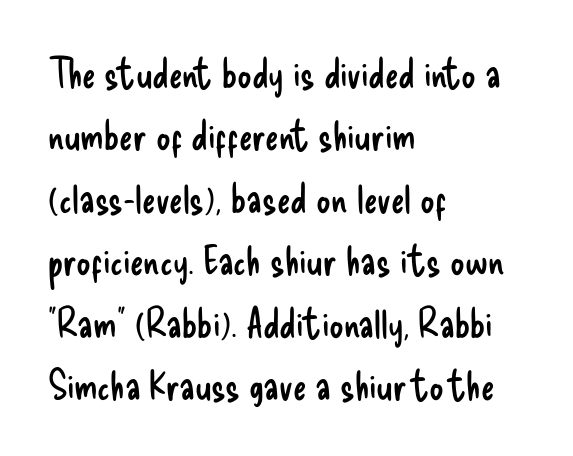
{"serif": "no", "italic": "no", "bold": "no", "weight": "regular", "width": "condensed", "stroke_contrast": "low", "x_height": "small", "monospaced": "no", "underline": "no", "align": "left", "line_spacing": "normal", "line_spacing_ratio": 1.56, "letter_spacing": "normal", "letter_spacing_em": 0.0, "glyph_px": 40}
